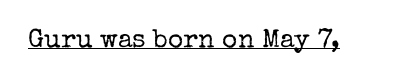
Q: Is the text bold? A: No.
Q: Is the text italic (slanted)? A: No, it is upright.
Q: Is the text underlined? A: Yes.
Q: Is the spacing between letters normal or unusually wide? A: Normal.
